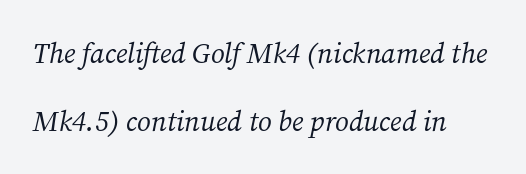
The image shows 28 px regular-weight serif type, italic (leaning right); set loose line spacing (2.42x), normal letter spacing, not underlined; medium stroke contrast and a medium x-height.
